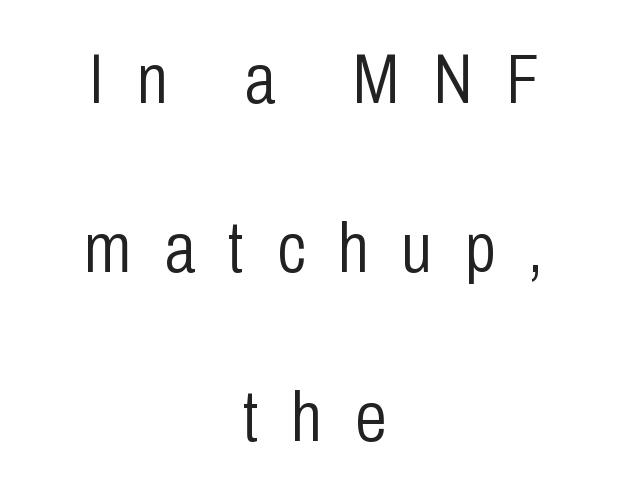
These lines are rendered in a variable-pitch font. The font sits on the lighter half of the weight spectrum, regular included. Nope, not italic — everything's standing straight. The space between consecutive lines is lavish. Where is the straight margin? There isn't one; the lines are centered.
